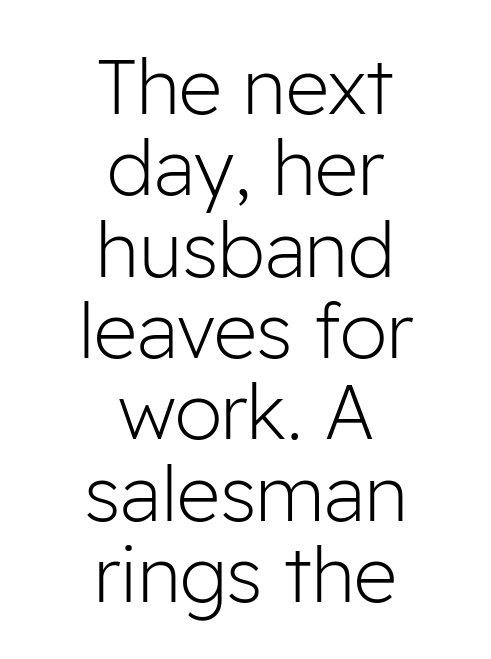
{"serif": "no", "italic": "no", "bold": "no", "weight": "light", "width": "normal", "stroke_contrast": "low", "x_height": "medium", "monospaced": "no", "underline": "no", "align": "center", "line_spacing": "tight", "line_spacing_ratio": 1.07, "letter_spacing": "normal", "letter_spacing_em": 0.0, "glyph_px": 76}
